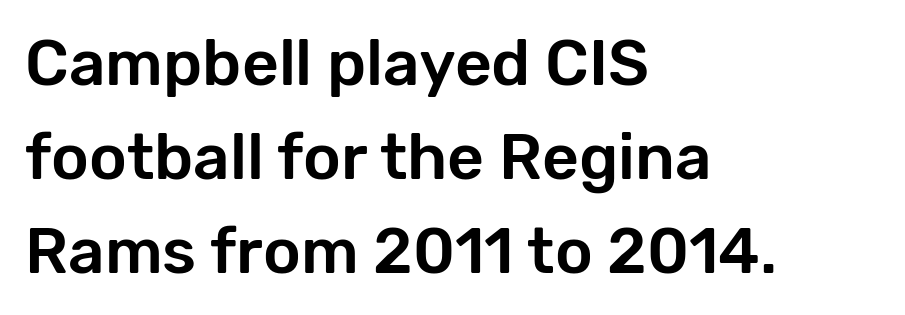
{"serif": "no", "italic": "no", "width": "normal", "stroke_contrast": "low", "x_height": "medium", "monospaced": "no", "underline": "no", "align": "left", "line_spacing": "normal", "line_spacing_ratio": 1.47, "letter_spacing": "normal", "letter_spacing_em": 0.0, "glyph_px": 64}
